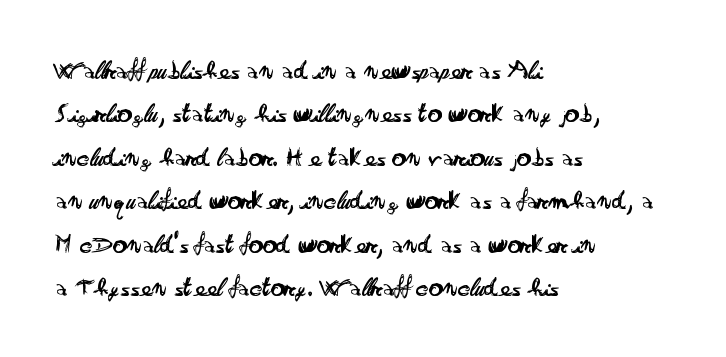
{"serif": "no", "italic": "no", "bold": "no", "weight": "regular", "width": "wide", "stroke_contrast": "low", "x_height": "small", "monospaced": "no", "underline": "no", "align": "left", "line_spacing": "normal", "line_spacing_ratio": 1.55, "letter_spacing": "normal", "letter_spacing_em": 0.0, "glyph_px": 28}
